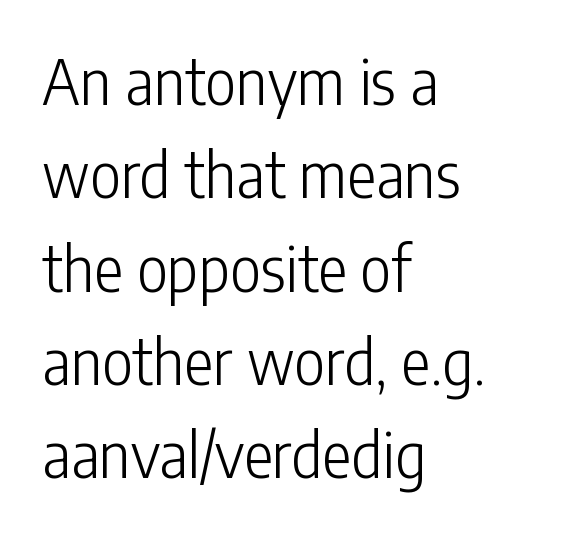
The image shows 61 px light, condensed sans-serif type, upright; set left-aligned, normal line spacing (1.53x), normal letter spacing, not underlined; low stroke contrast and a medium x-height.
